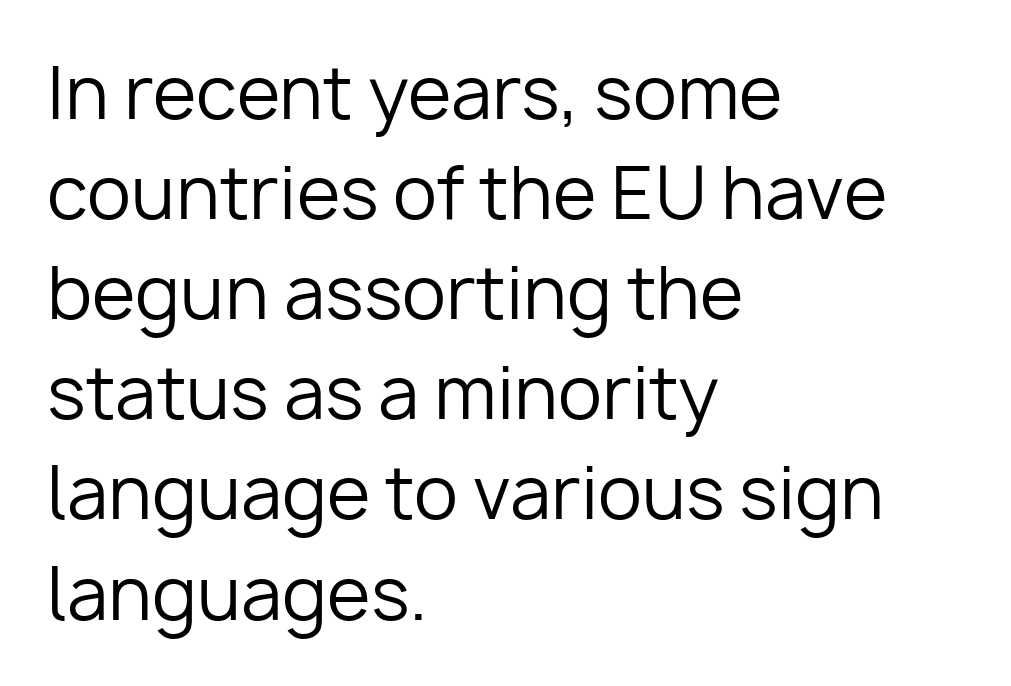
Q: Is the text bold? A: No.
Q: Is the text italic (slanted)? A: No, it is upright.
Q: Is the typeface a serif or a sans-serif typeface? A: Sans-serif.
Q: Is the text underlined? A: No.
Q: How is the paragraph aligned? A: Left-aligned.
Q: Is the spacing between letters normal or unusually wide? A: Normal.
Q: Is the spacing between lines tight, normal or loose? A: Normal.
Q: Width (condensed, normal, or wide)? A: Normal.
Q: Stroke contrast? A: Low.
Q: x-height? A: Medium.
Q: Monospaced? A: No.
